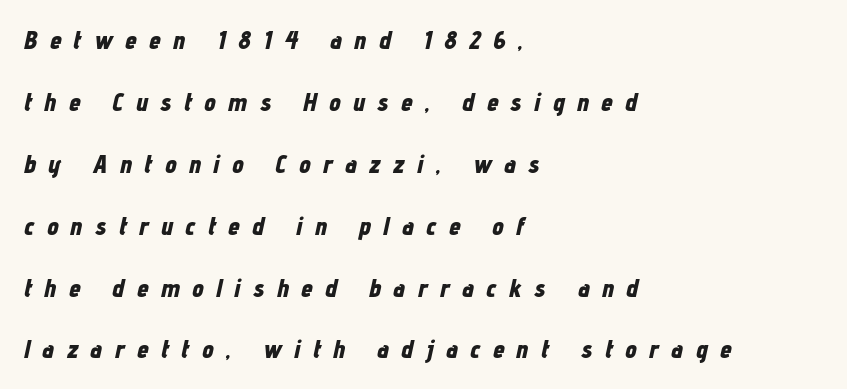
The image shows 26 px bold type, italic (leaning right); set left-aligned, loose line spacing (2.38x), unusually wide letter spacing (+0.48 em), not underlined.
